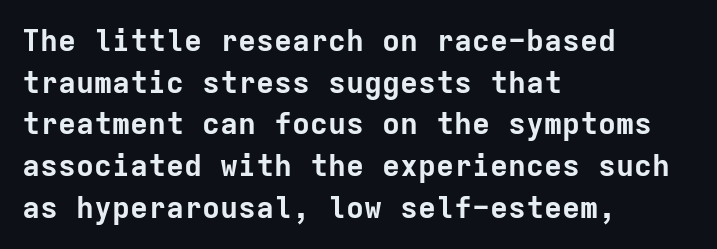
The image shows 30 px bold sans-serif type, upright, monospaced; set left-aligned, normal line spacing (1.39x), normal letter spacing, not underlined; low stroke contrast and a medium x-height.
